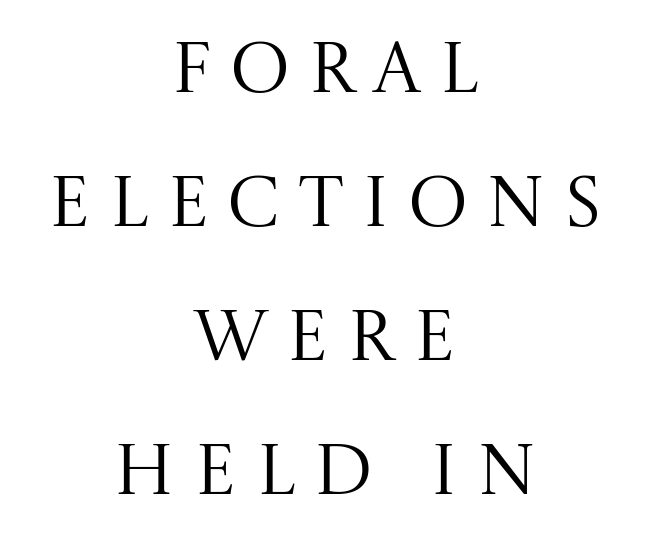
{"serif": "yes", "italic": "no", "bold": "no", "weight": "regular", "width": "normal", "stroke_contrast": "medium", "x_height": "large", "monospaced": "no", "underline": "no", "align": "center", "line_spacing_ratio": 1.86, "letter_spacing": "wide", "letter_spacing_em": 0.24, "glyph_px": 72}
